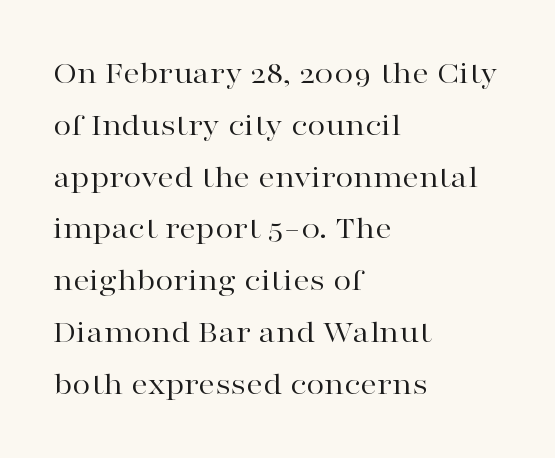
{"serif": "yes", "italic": "no", "bold": "no", "weight": "regular", "width": "wide", "stroke_contrast": "high", "x_height": "medium", "monospaced": "no", "underline": "no", "align": "left", "line_spacing": "normal", "line_spacing_ratio": 1.57, "letter_spacing": "normal", "letter_spacing_em": 0.0, "glyph_px": 33}
